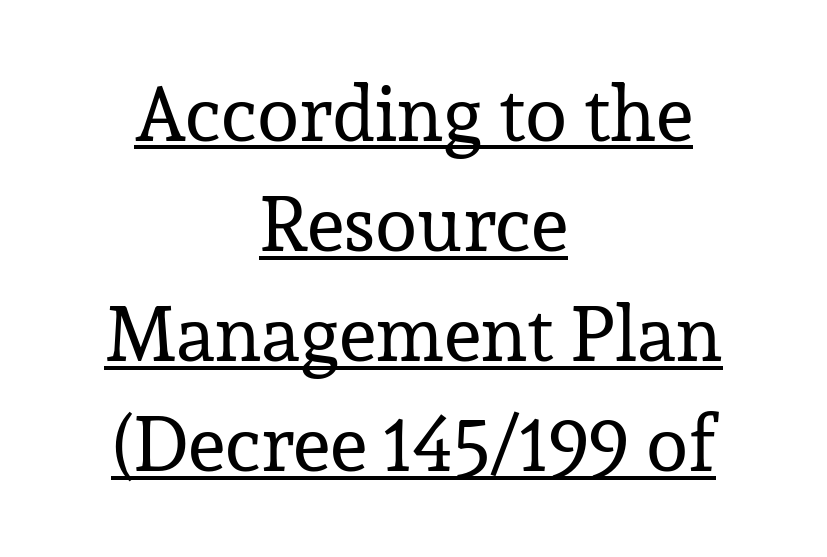
The image shows 77 px regular-weight serif type, upright; set centered, normal line spacing (1.43x), normal letter spacing, underlined; low stroke contrast and a medium x-height.
